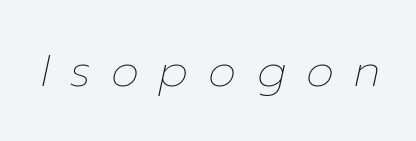
{"italic": "yes", "lean": "right", "slant_degrees": 12, "bold": "no", "weight": "thin", "width": "normal", "stroke_contrast": "low", "x_height": "medium", "monospaced": "no", "underline": "no", "letter_spacing": "wide", "letter_spacing_em": 0.45, "glyph_px": 45}
